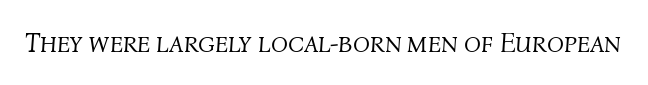
The image shows 28 px light type, italic (leaning right); set normal letter spacing, not underlined; medium stroke contrast and a medium x-height.
